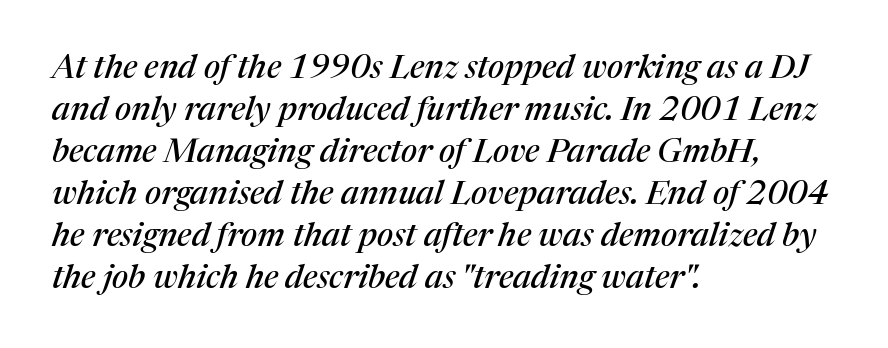
The image shows 33 px serif type, italic (leaning right); set left-aligned, normal line spacing (1.27x), normal letter spacing, not underlined; medium stroke contrast and a medium x-height.
